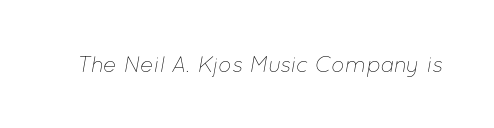
The image shows 22 px text type, italic (leaning right); set normal letter spacing, not underlined.
